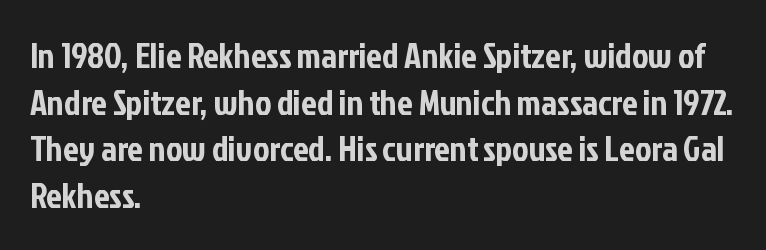
The foot of each line stays bare and open. The specimen reads as upright at a glance. Each letter's strokes conclude bluntly, with no projecting serifs. A typesetter would call this zero additional tracking.
